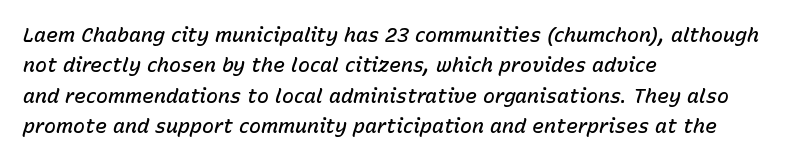
The image shows 20 px text type, italic (leaning right); set left-aligned, normal line spacing (1.52x), normal letter spacing, not underlined.
